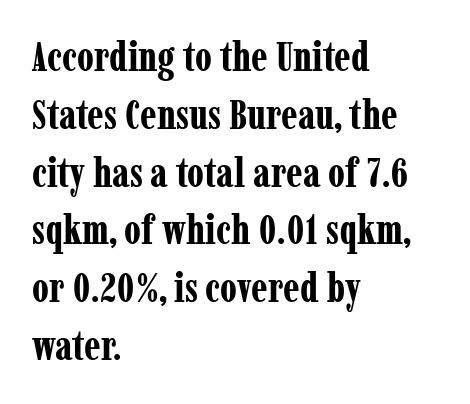
The axis of the letterforms is exactly vertical. Alignment: flush left. Look at the stroke-to-counter ratio: heavy, a bold. Default kerning and tracking; the words read as compact shapes. Normally led — the rows are evenly, conventionally spaced.
